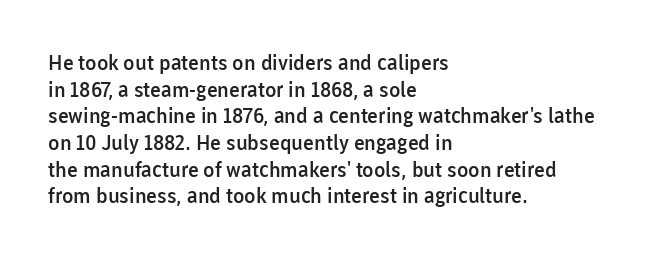
{"italic": "no", "bold": "semi", "underline": "no", "align": "left", "line_spacing": "normal", "line_spacing_ratio": 1.27, "letter_spacing": "normal", "letter_spacing_em": 0.0, "glyph_px": 21}
